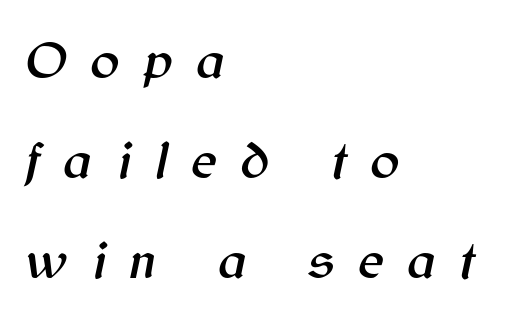
The image shows 55 px text type, italic (leaning right); set left-aligned, line spacing 1.82x, unusually wide letter spacing (+0.42 em), not underlined; medium stroke contrast and a medium x-height.
